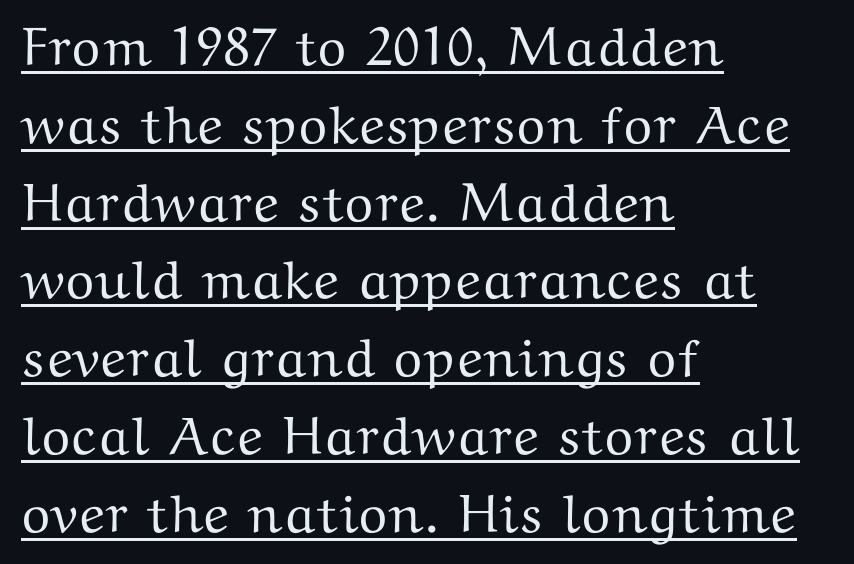
The image shows 54 px wide serif type, upright; set left-aligned, normal line spacing (1.44x), normal letter spacing, underlined; medium stroke contrast and a medium x-height.
